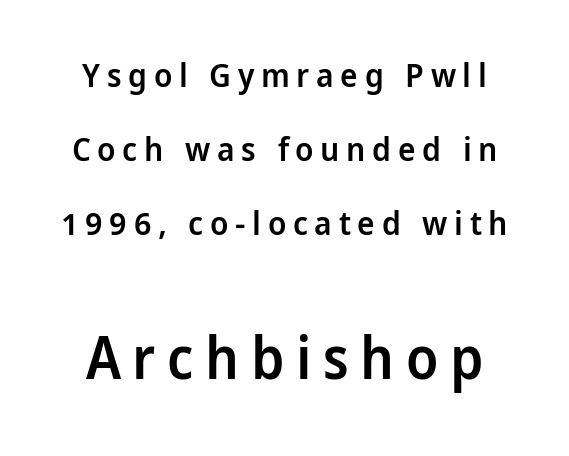
{"serif": "no", "italic": "no", "bold": "semi", "weight": "semibold", "width": "condensed", "stroke_contrast": "low", "x_height": "large", "monospaced": "no", "underline": "no", "line_spacing": "loose", "line_spacing_ratio": 2.24, "letter_spacing": "wide", "letter_spacing_em": 0.2, "larger_block": "second", "size_ratio": 1.76, "glyph_px": 58}
